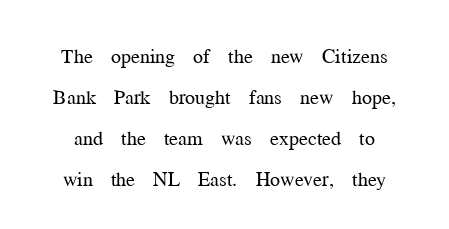
Line spacing here is loose. Underlining? Definitely not there. Unbolded letterforms with no extra heft. Ordinary non-slanted type is in use.
